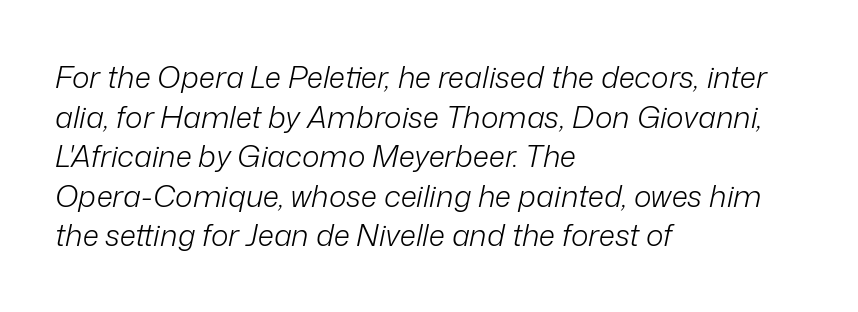
Emphasis-style slanted type is in use. Letters have the restrained weight of plain body copy at most. In terms of leading, this rendering sits right in the middle. The gap between lines stays unmarked.
